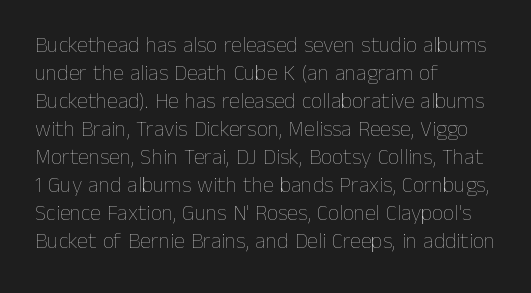
No extra ink here — the face is not bold. Students, observe: this is what conventionally led text looks like. Visually the block forms a straight wall on the left and a jagged coastline on the right. Clear beneath every line of the passage.
